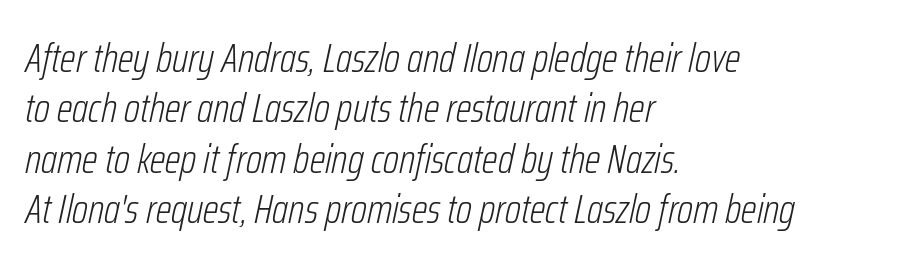
The image shows 41 px light, condensed type, italic (leaning right); set left-aligned, line spacing 1.23x, normal letter spacing, not underlined; low stroke contrast and a medium x-height.
